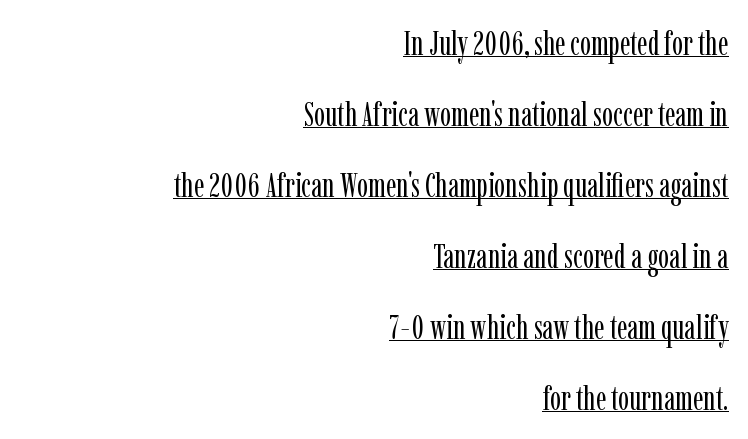
{"serif": "yes", "italic": "no", "bold": "no", "weight": "regular", "width": "condensed", "stroke_contrast": "low", "x_height": "medium", "monospaced": "no", "underline": "yes", "align": "right", "line_spacing": "loose", "line_spacing_ratio": 2.15, "letter_spacing": "normal", "letter_spacing_em": 0.0, "glyph_px": 33}
